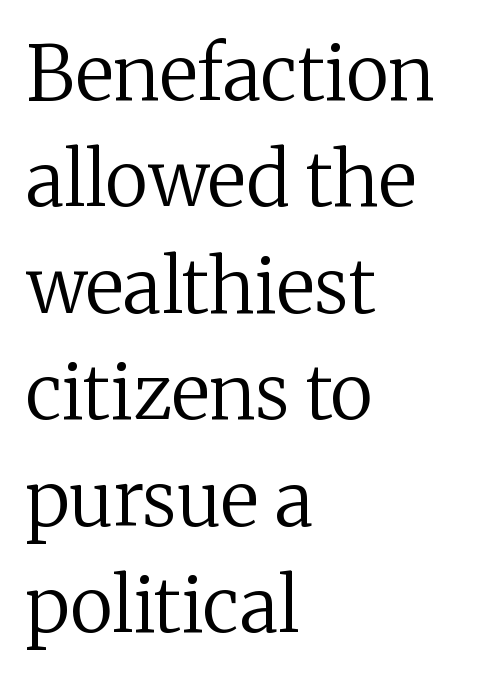
The image shows 75 px regular-weight serif type, upright; set left-aligned, normal line spacing (1.42x), normal letter spacing, not underlined; medium stroke contrast and a medium x-height.
